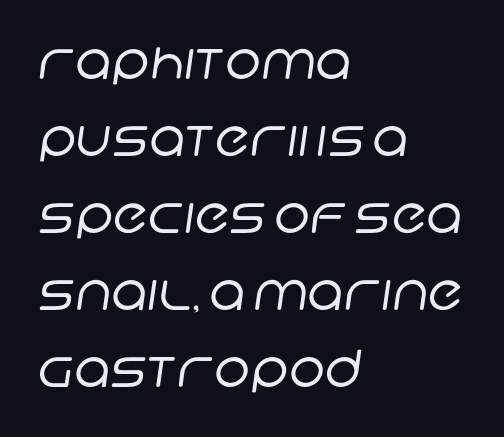
The image shows 51 px regular-weight sans-serif type; set left-aligned, normal line spacing (1.51x), normal letter spacing, not underlined; low stroke contrast and a large x-height.
